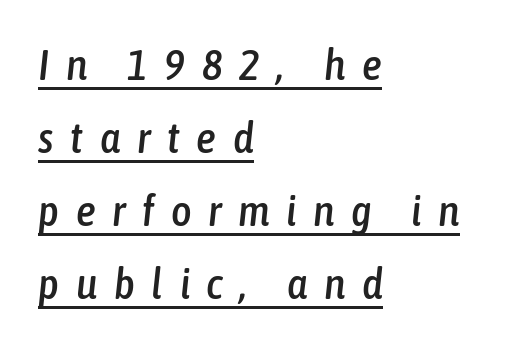
{"italic": "yes", "lean": "right", "slant_degrees": 6, "width": "condensed", "stroke_contrast": "low", "x_height": "medium", "monospaced": "no", "underline": "yes", "align": "left", "line_spacing": "normal", "line_spacing_ratio": 1.66, "letter_spacing": "wide", "letter_spacing_em": 0.38, "glyph_px": 44}
